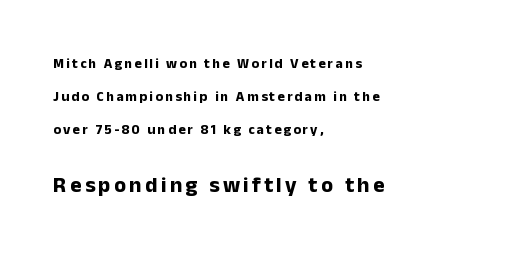
The setting favours the left margin, as ordinary paragraphs usually do. The space beneath each line is pristine and unruled. These lines were composed using upright roman letters. Widely set lines give the paragraph a tall, airy silhouette.
